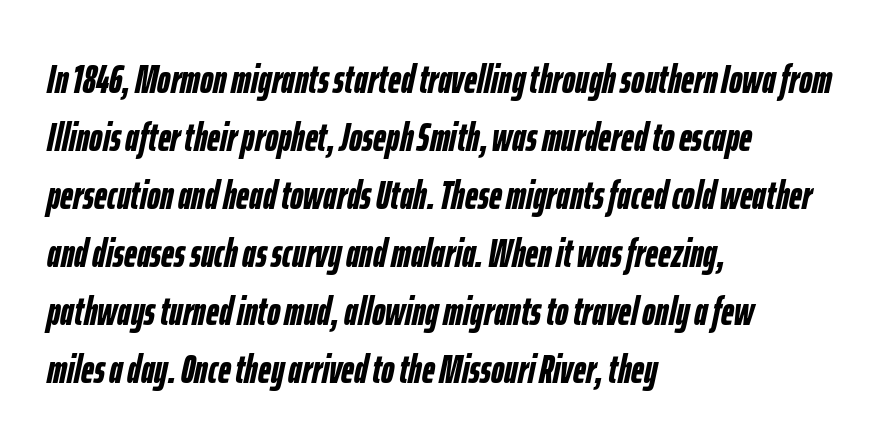
{"italic": "yes", "lean": "right", "slant_degrees": 12, "bold": "yes", "weight": "semibold", "width": "condensed", "stroke_contrast": "low", "x_height": "medium", "monospaced": "no", "underline": "no", "align": "left", "line_spacing": "normal", "line_spacing_ratio": 1.45, "letter_spacing": "normal", "letter_spacing_em": 0.0, "glyph_px": 40}
